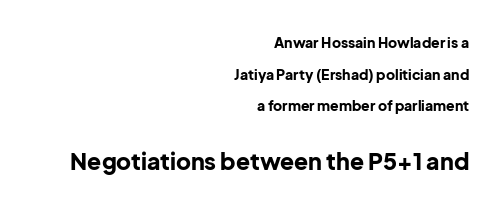
If you drew a ruler down the right edge, every line would touch it. Nope, not italic — everything's standing straight. In terms of leading, this rendering errs on the spacious side. Decoration check: the copy has no underline.
